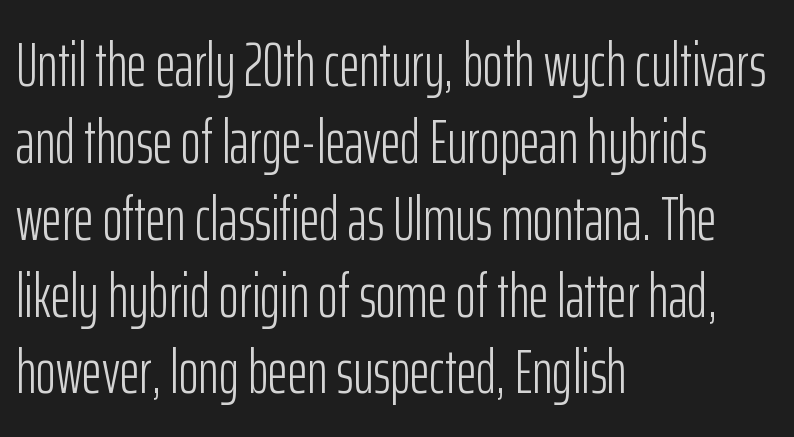
Q: Is the text bold? A: No.
Q: Is the text italic (slanted)? A: No, it is upright.
Q: Is the typeface a serif or a sans-serif typeface? A: Sans-serif.
Q: Is the text underlined? A: No.
Q: How is the paragraph aligned? A: Left-aligned.
Q: Is the spacing between letters normal or unusually wide? A: Normal.
Q: Is the spacing between lines tight, normal or loose? A: Normal.
Q: Width (condensed, normal, or wide)? A: Condensed.
Q: Stroke contrast? A: Low.
Q: x-height? A: Medium.
Q: Monospaced? A: No.
